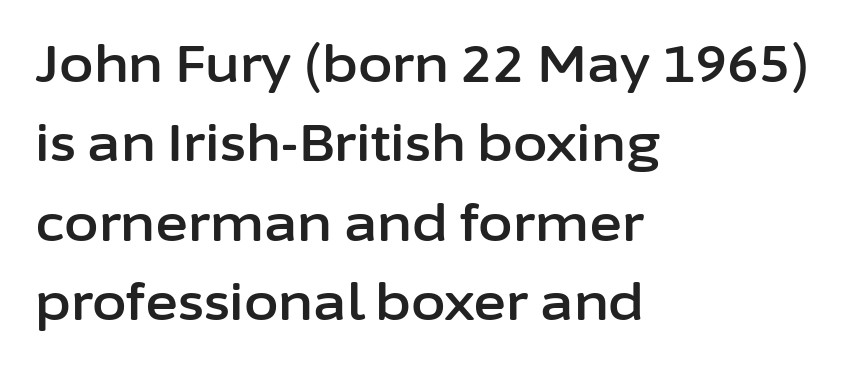
{"serif": "no", "italic": "no", "width": "normal", "stroke_contrast": "low", "x_height": "medium", "monospaced": "no", "underline": "no", "align": "left", "line_spacing": "normal", "line_spacing_ratio": 1.59, "letter_spacing": "normal", "letter_spacing_em": 0.0, "glyph_px": 50}
